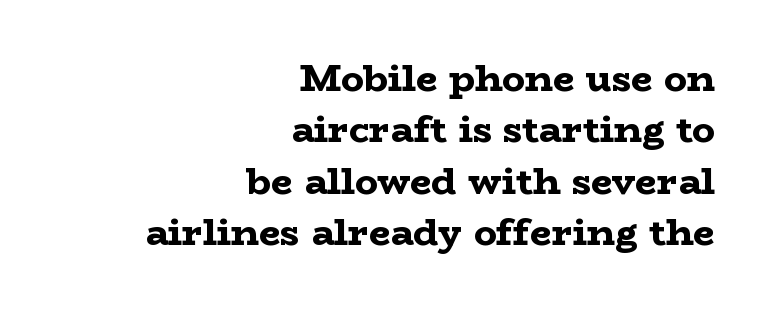
{"serif": "yes", "italic": "no", "bold": "yes", "weight": "bold", "width": "wide", "stroke_contrast": "low", "x_height": "medium", "monospaced": "no", "underline": "no", "align": "right", "line_spacing": "normal", "line_spacing_ratio": 1.35, "letter_spacing": "normal", "letter_spacing_em": 0.0, "glyph_px": 38}
